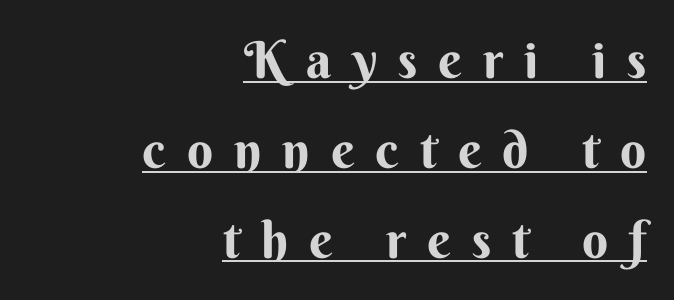
{"serif": "no", "italic": "no", "bold": "yes", "weight": "bold", "width": "normal", "stroke_contrast": "medium", "x_height": "small", "monospaced": "no", "underline": "yes", "align": "right", "line_spacing_ratio": 1.76, "letter_spacing": "wide", "letter_spacing_em": 0.41, "glyph_px": 51}
